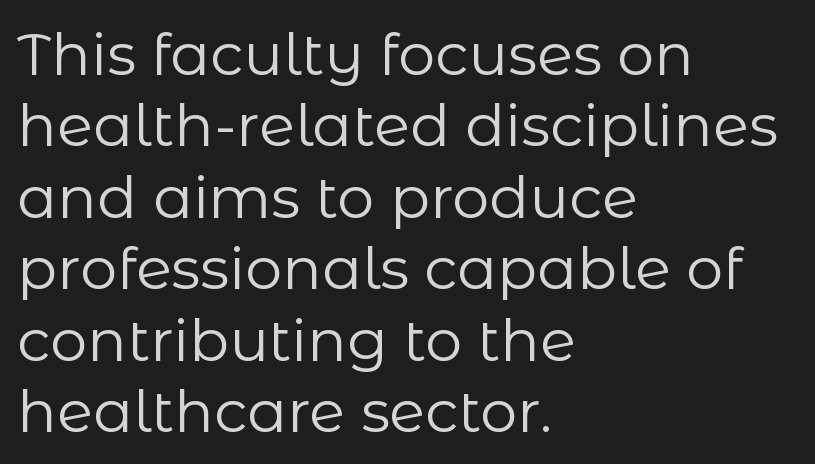
{"serif": "no", "italic": "no", "bold": "no", "weight": "regular", "width": "normal", "stroke_contrast": "low", "x_height": "medium", "monospaced": "no", "underline": "no", "align": "left", "line_spacing_ratio": 1.21, "letter_spacing": "normal", "letter_spacing_em": 0.0, "glyph_px": 59}
